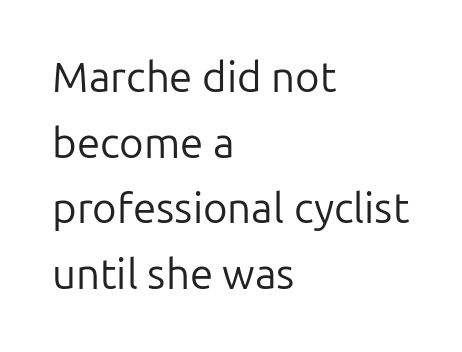
Q: Is the text bold? A: No.
Q: Is the text italic (slanted)? A: No, it is upright.
Q: Is the typeface a serif or a sans-serif typeface? A: Sans-serif.
Q: Is the text underlined? A: No.
Q: How is the paragraph aligned? A: Left-aligned.
Q: Is the spacing between letters normal or unusually wide? A: Normal.
Q: Is the spacing between lines tight, normal or loose? A: Normal.
Q: Width (condensed, normal, or wide)? A: Normal.
Q: Stroke contrast? A: Low.
Q: x-height? A: Medium.
Q: Monospaced? A: No.
